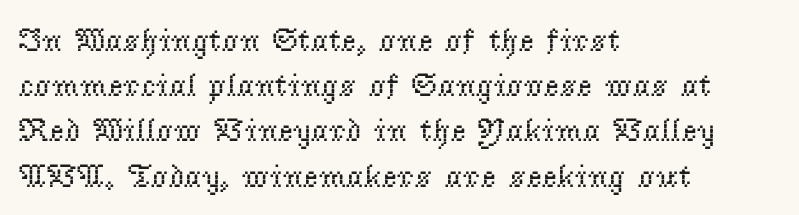
{"serif": "yes", "italic": "no", "bold": "no", "weight": "regular", "width": "normal", "stroke_contrast": "low", "x_height": "small", "monospaced": "no", "underline": "no", "align": "left", "line_spacing": "normal", "line_spacing_ratio": 1.37, "letter_spacing": "normal", "letter_spacing_em": 0.0, "glyph_px": 33}
